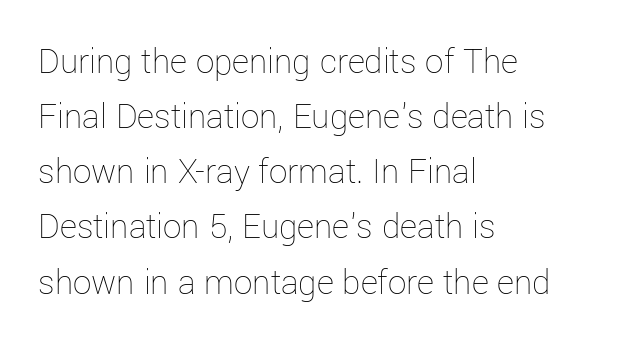
Left-aligned paragraph, ragged on the right. Clear beneath every line of the passage. The passage shown stacks its lines at a standard gap. Spacing verdict: proportional, widths tailored to each character. Characters follow at the spacing the type designer built in.
